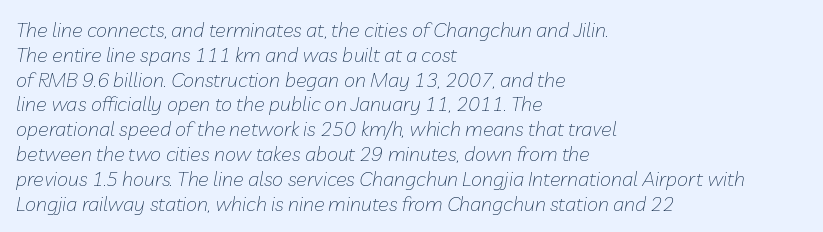
Yep, that's italic — everything's leaning. Standard letterfit; no display-style spreading of the glyphs. The words here are not underlined. Compared with a typical body face, this is equally light or lighter still.
